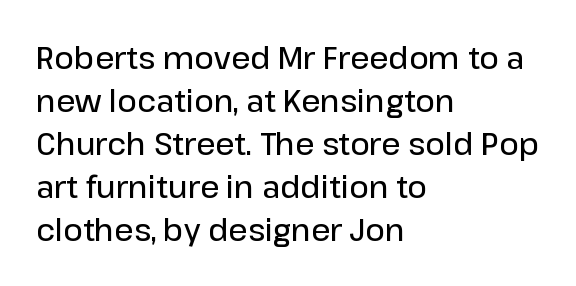
{"serif": "no", "italic": "no", "bold": "semi", "weight": "semibold", "width": "normal", "stroke_contrast": "low", "x_height": "medium", "monospaced": "no", "underline": "no", "align": "left", "line_spacing": "normal", "line_spacing_ratio": 1.43, "letter_spacing": "normal", "letter_spacing_em": 0.0, "glyph_px": 30}
